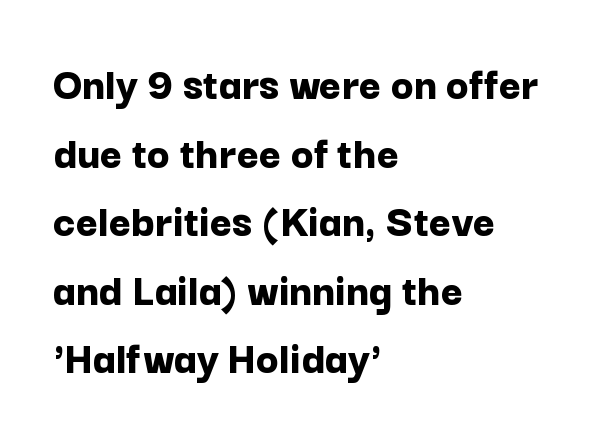
No word sits above an underline. If you drew a ruler down the left edge, every line would touch it. Compared with typical paragraphs, the rows here are spaced about the same. No feet cap the strokes, marking this as sans-serif type. You can tell it's not italic because the verticals are truly vertical.
